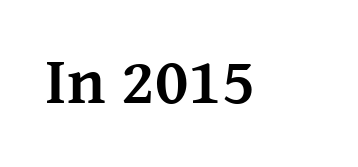
The image shows 66 px semibold serif type, upright; set normal letter spacing, not underlined; medium stroke contrast and a medium x-height.
